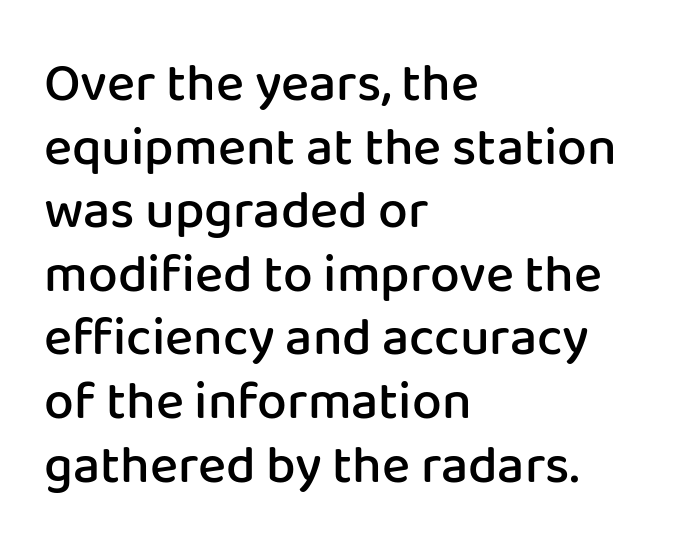
The image shows 53 px semibold sans-serif type, upright; set left-aligned, line spacing 1.2x, normal letter spacing, not underlined; low stroke contrast and a medium x-height.
